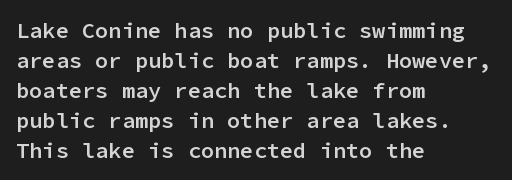
The image shows 22 px text type, upright; set left-aligned, normal line spacing (1.36x), normal letter spacing, not underlined.
